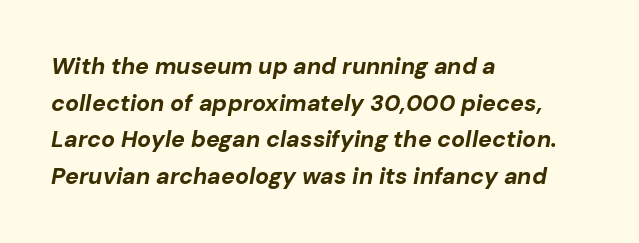
{"italic": "yes", "lean": "right", "slant_degrees": 10, "bold": "yes", "underline": "no", "align": "left", "line_spacing": "normal", "line_spacing_ratio": 1.59, "letter_spacing": "normal", "letter_spacing_em": 0.0, "glyph_px": 23}
